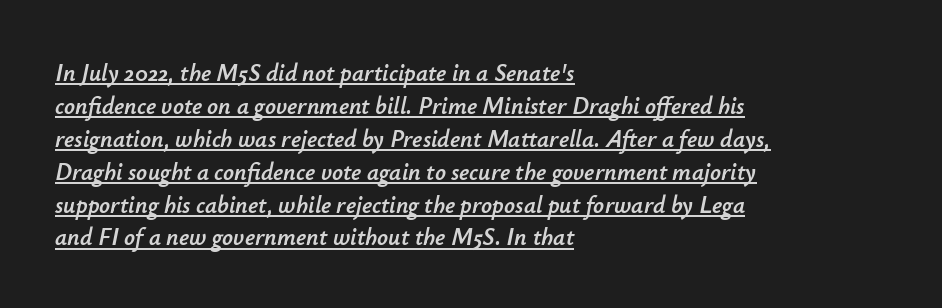
{"italic": "yes", "lean": "right", "slant_degrees": 12, "underline": "yes", "align": "left", "line_spacing": "normal", "line_spacing_ratio": 1.37, "letter_spacing": "normal", "letter_spacing_em": 0.0, "glyph_px": 24}
